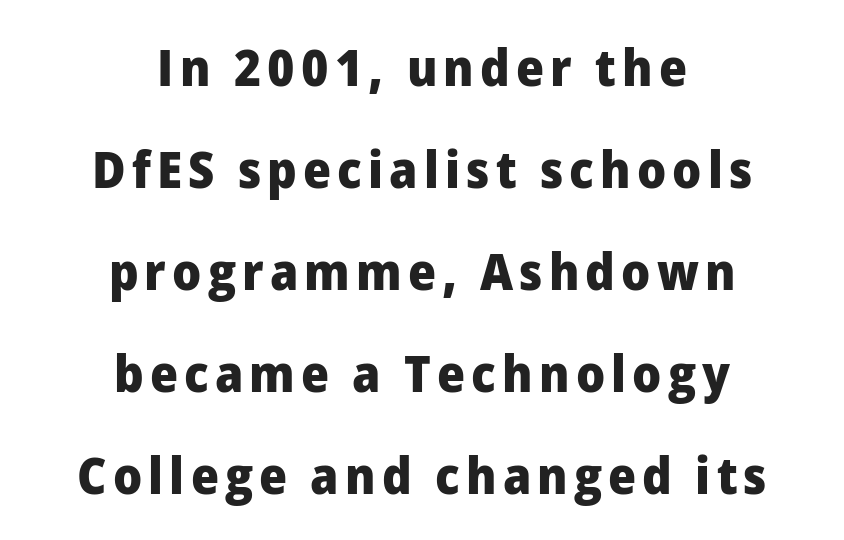
The image shows 51 px heavy sans-serif type, upright; set centered, loose line spacing (2.0x), not underlined; low stroke contrast and a medium x-height.
